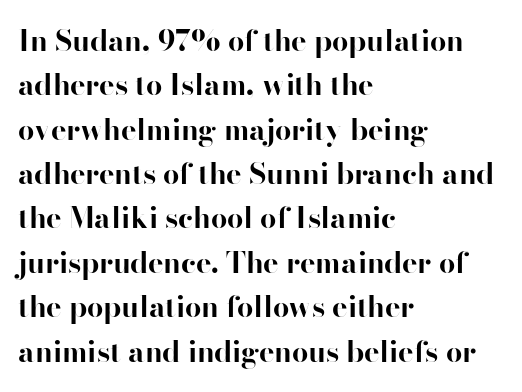
Quick note: interline space is typical. This rendering uses left alignment, leaving the right contour irregular. Classification — sans serif. The rendering uses natural spacing where letterforms have individual widths. A roman cut, with each character standing at attention.
